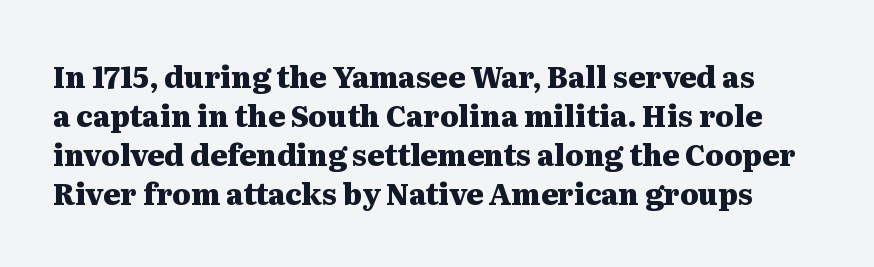
Quick note: not italic, upright. Chunky letters — that's bold for sure. The passage shown has conventional tracking throughout. These lines are composed in type with serifs. Nobody drew a line under any word here.
